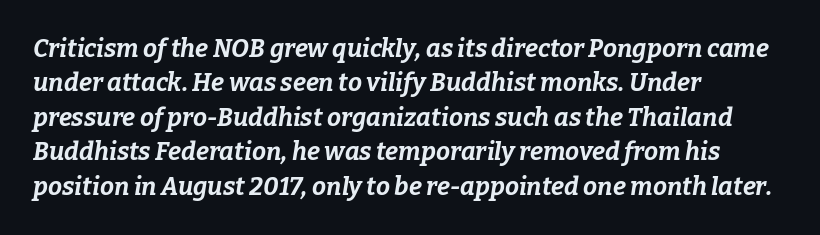
The image shows 25 px bold type, italic (leaning right); set left-aligned, normal line spacing (1.38x), normal letter spacing, not underlined.
